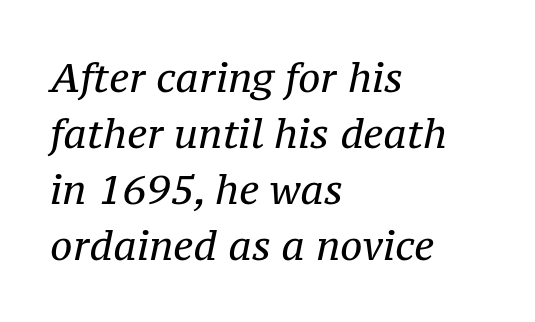
Q: Is the text bold? A: No.
Q: Is the text italic (slanted)? A: Yes, it leans right by about 12 degrees.
Q: Is the typeface a serif or a sans-serif typeface? A: Serif.
Q: Is the text underlined? A: No.
Q: How is the paragraph aligned? A: Left-aligned.
Q: Is the spacing between letters normal or unusually wide? A: Normal.
Q: Is the spacing between lines tight, normal or loose? A: Normal.
Q: Width (condensed, normal, or wide)? A: Normal.
Q: Stroke contrast? A: Medium.
Q: x-height? A: Medium.
Q: Monospaced? A: No.
